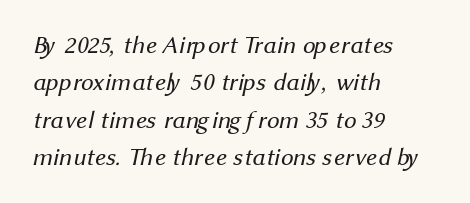
The image shows 25 px text type; set left-aligned, normal line spacing (1.5x), normal letter spacing, not underlined.
